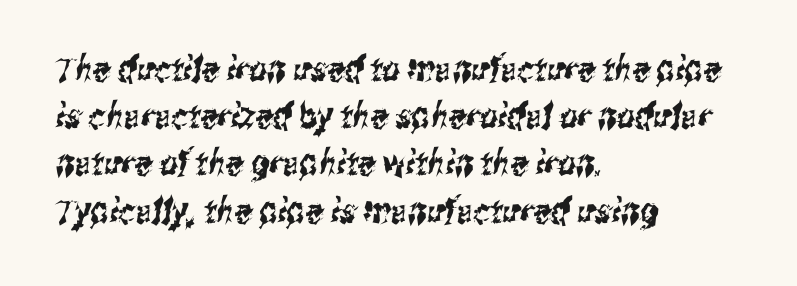
The image shows 35 px condensed sans-serif type; set left-aligned, normal line spacing (1.35x), normal letter spacing, not underlined; medium stroke contrast and a medium x-height.
